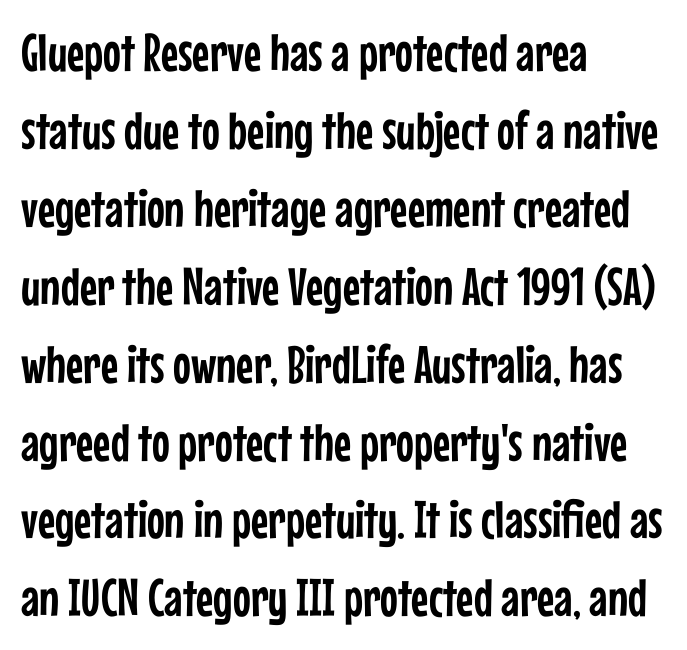
Q: Is the text italic (slanted)? A: No, it is upright.
Q: Is the typeface a serif or a sans-serif typeface? A: Sans-serif.
Q: Is the text underlined? A: No.
Q: How is the paragraph aligned? A: Left-aligned.
Q: Is the spacing between letters normal or unusually wide? A: Normal.
Q: Is the spacing between lines tight, normal or loose? A: Normal.
Q: Width (condensed, normal, or wide)? A: Condensed.
Q: Stroke contrast? A: Low.
Q: x-height? A: Medium.
Q: Monospaced? A: No.
